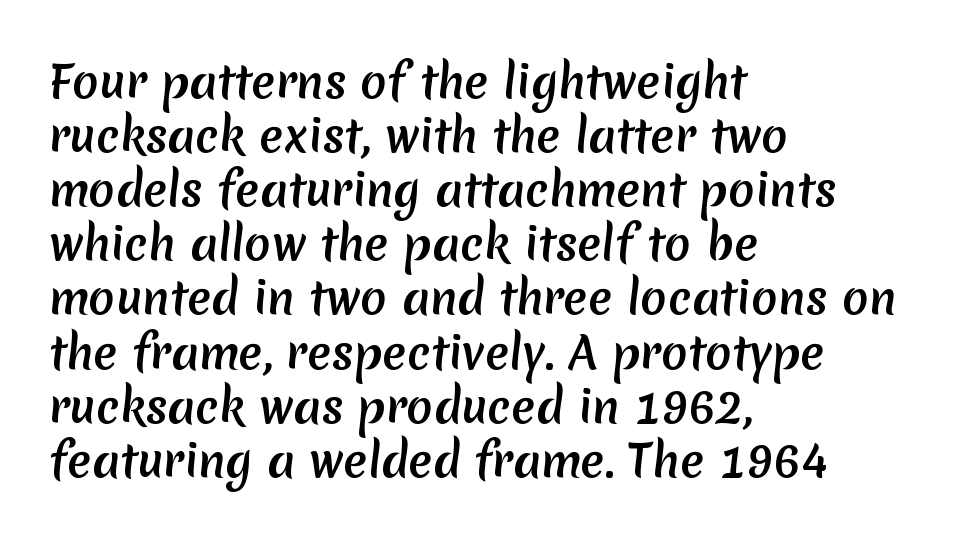
Q: Is the typeface a serif or a sans-serif typeface? A: Sans-serif.
Q: Is the text underlined? A: No.
Q: How is the paragraph aligned? A: Left-aligned.
Q: Is the spacing between letters normal or unusually wide? A: Normal.
Q: Width (condensed, normal, or wide)? A: Normal.
Q: Stroke contrast? A: Medium.
Q: x-height? A: Medium.
Q: Monospaced? A: No.
